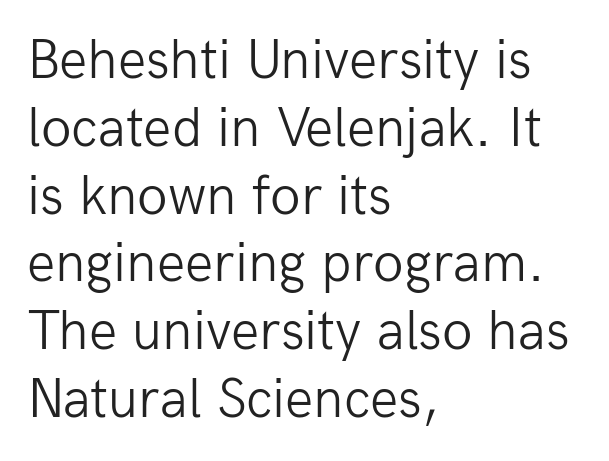
This sample is left-justified, so line endings fall wherever the words run out. Nobody drew a line under any word here. Posture: vertical. Heft: none added — not bold.
